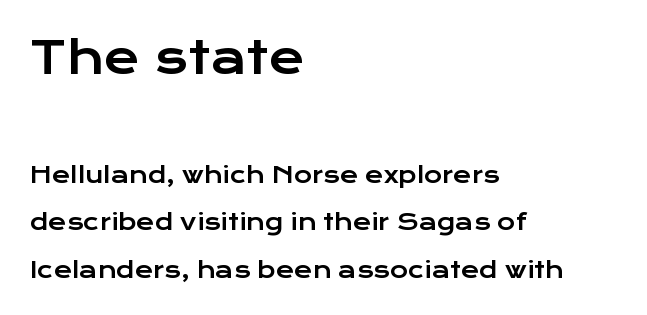
{"serif": "no", "italic": "no", "width": "wide", "stroke_contrast": "low", "x_height": "medium", "monospaced": "no", "underline": "no", "align": "left", "line_spacing": "loose", "line_spacing_ratio": 2.17, "letter_spacing": "normal", "letter_spacing_em": 0.0, "larger_block": "first", "size_ratio": 2.0, "glyph_px": 44}
